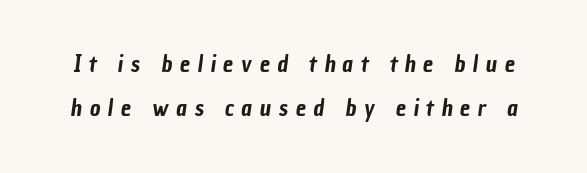
{"underline": "no", "line_spacing": "loose", "line_spacing_ratio": 1.93, "letter_spacing": "wide", "letter_spacing_em": 0.33, "glyph_px": 23}
